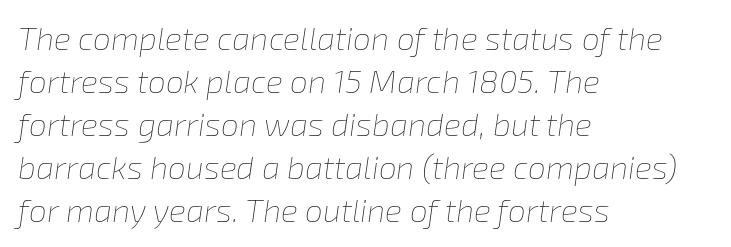
Q: Is the text bold? A: No.
Q: Is the text italic (slanted)? A: Yes, it leans right by about 8 degrees.
Q: Is the text underlined? A: No.
Q: How is the paragraph aligned? A: Left-aligned.
Q: Is the spacing between letters normal or unusually wide? A: Normal.
Q: Is the spacing between lines tight, normal or loose? A: Normal.
Q: Width (condensed, normal, or wide)? A: Normal.
Q: Stroke contrast? A: Low.
Q: x-height? A: Medium.
Q: Monospaced? A: No.
